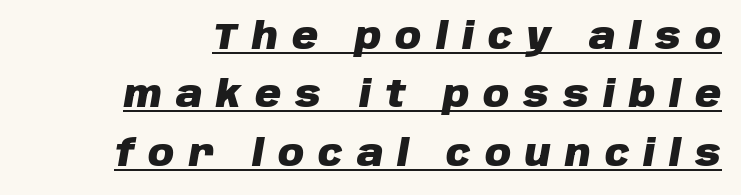
Q: Is the text bold? A: Yes.
Q: Is the text italic (slanted)? A: Yes, it leans right by about 10 degrees.
Q: Is the text underlined? A: Yes.
Q: Is the spacing between letters normal or unusually wide? A: Unusually wide.
Q: Is the spacing between lines tight, normal or loose? A: Normal.
Q: Width (condensed, normal, or wide)? A: Normal.
Q: Stroke contrast? A: Low.
Q: x-height? A: Large.
Q: Monospaced? A: No.
